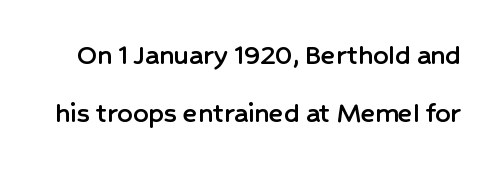
{"serif": "no", "italic": "no", "width": "normal", "stroke_contrast": "low", "x_height": "medium", "monospaced": "no", "underline": "no", "line_spacing": "loose", "line_spacing_ratio": 1.94, "letter_spacing": "normal", "letter_spacing_em": 0.0, "glyph_px": 30}
